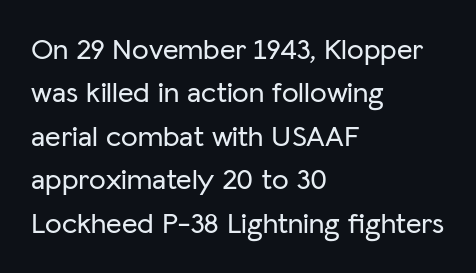
Looks like regular typesetting: each glyph gets only the width it needs. Clear beneath every line of the passage. This sample uses a sans-serif face. The leading is moderate, giving the passage an even texture. Tracking value appears to be zero — textbook default spacing.
